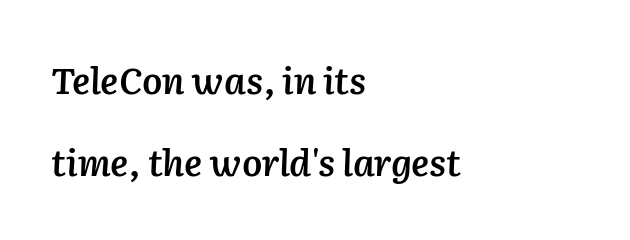
Q: Is the text bold? A: Semi-bold.
Q: Is the text italic (slanted)? A: Yes, it leans right by about 2 degrees.
Q: Is the text underlined? A: No.
Q: How is the paragraph aligned? A: Left-aligned.
Q: Is the spacing between letters normal or unusually wide? A: Normal.
Q: Is the spacing between lines tight, normal or loose? A: Loose.
Q: Width (condensed, normal, or wide)? A: Normal.
Q: Stroke contrast? A: Low.
Q: x-height? A: Medium.
Q: Monospaced? A: No.
